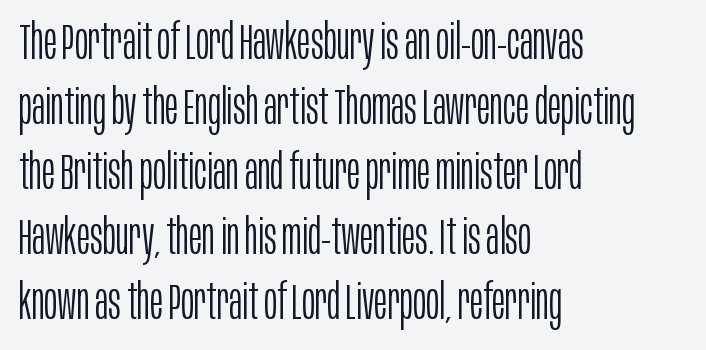
Upright lettering throughout. Character widths vary here, with narrow letters taking less room than wide ones. Descenders hang freely into open space. The font sits on the lighter half of the weight spectrum, regular included. The letters sit at their default tracking, neither squeezed nor spread.
